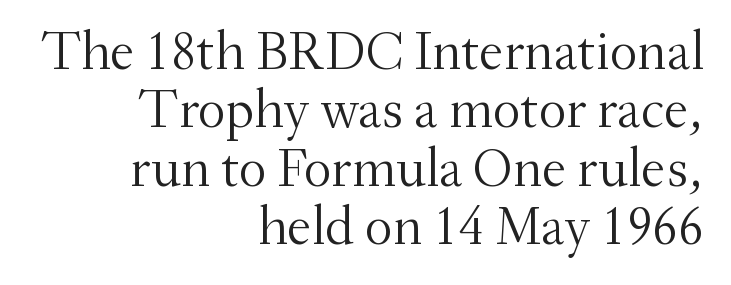
Q: Is the text bold? A: No.
Q: Is the text italic (slanted)? A: No, it is upright.
Q: Is the typeface a serif or a sans-serif typeface? A: Serif.
Q: Is the text underlined? A: No.
Q: How is the paragraph aligned? A: Right-aligned.
Q: Is the spacing between letters normal or unusually wide? A: Normal.
Q: Is the spacing between lines tight, normal or loose? A: Tight.
Q: Width (condensed, normal, or wide)? A: Normal.
Q: Stroke contrast? A: Medium.
Q: x-height? A: Small.
Q: Monospaced? A: No.
